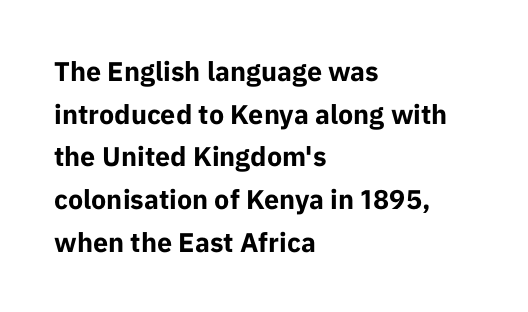
Typesetter's note: full bold, strokes at maximum text heaviness. Compared with typical paragraphs, the rows here are spaced about the same. Layout note: lines flush left. The passage shown is not underscored anywhere.
